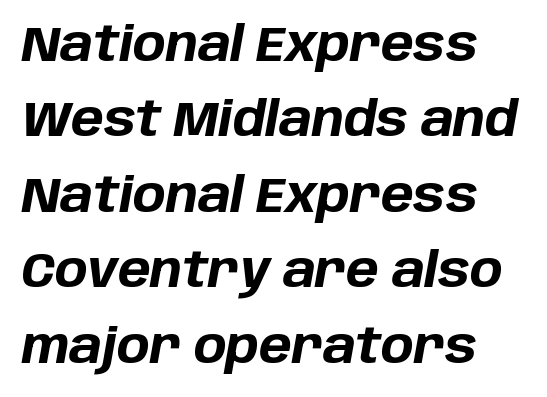
The image shows 49 px bold type, italic (leaning right); set normal line spacing (1.54x), normal letter spacing, not underlined; low stroke contrast and a large x-height.
